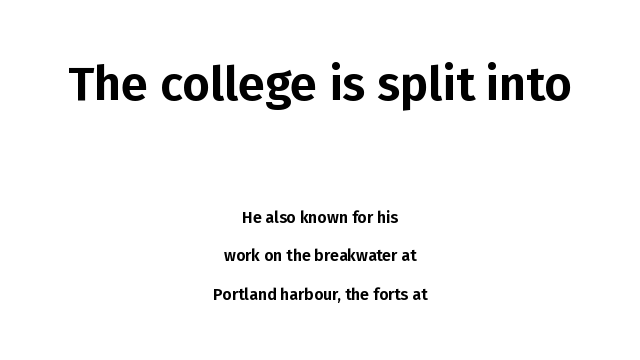
Q: Is the text italic (slanted)? A: No, it is upright.
Q: Is the typeface a serif or a sans-serif typeface? A: Sans-serif.
Q: Is the text underlined? A: No.
Q: How is the paragraph aligned? A: Centered.
Q: Is the spacing between letters normal or unusually wide? A: Normal.
Q: Is the spacing between lines tight, normal or loose? A: Loose.
Q: Which block of text is set in a larger size, the first (top) or the second (bottom)? A: The first (top) one.
Q: Width (condensed, normal, or wide)? A: Normal.
Q: Stroke contrast? A: Low.
Q: x-height? A: Medium.
Q: Monospaced? A: No.
